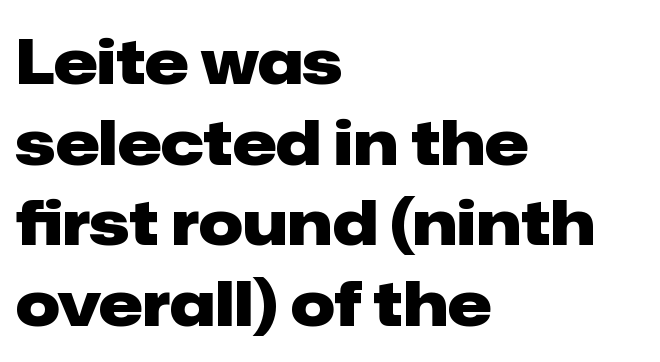
The letters advance in unequal steps, a hallmark of proportional type. The horizontal fit of the characters is conventional and even. The glyphs have the mass of a bold cut. Leftover space on each line is placed entirely after the last word. Honestly, there is no underline to notice here at all.
